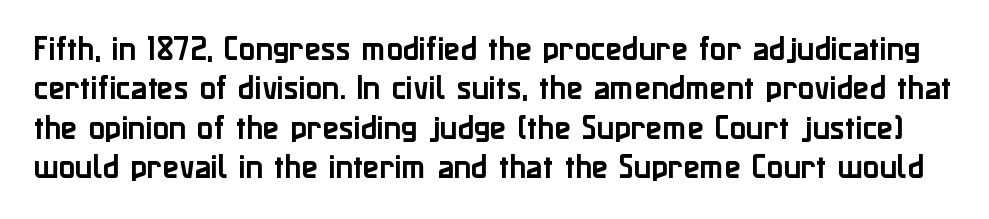
Q: Is the text italic (slanted)? A: No, it is upright.
Q: Is the text underlined? A: No.
Q: Is the spacing between letters normal or unusually wide? A: Normal.
Q: Is the spacing between lines tight, normal or loose? A: Normal.
